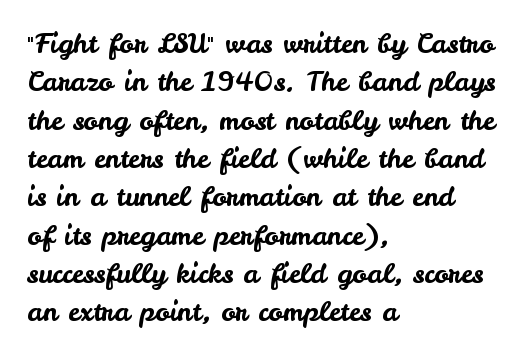
Compared with typical paragraphs, the rows here are spaced about the same. Inter-character spacing is left at the font's built-in metrics. The space beneath each line is pristine and unruled. The compositor pushed each line to the left boundary.
